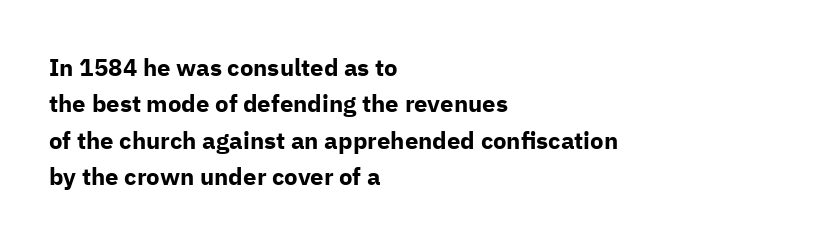
The designer left line spacing at the default. The horizontal fit of the characters is conventional and even. The specimen reads as upright at a glance. The passage shown is not underscored anywhere. The letters are bold, with thick, heavy strokes.
